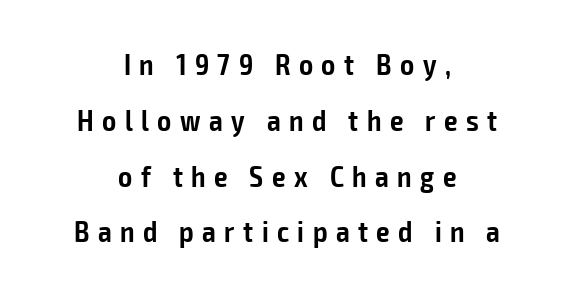
{"serif": "no", "italic": "no", "bold": "semi", "weight": "semibold", "width": "condensed", "stroke_contrast": "low", "x_height": "medium", "monospaced": "no", "underline": "no", "align": "center", "line_spacing_ratio": 1.86, "letter_spacing": "wide", "letter_spacing_em": 0.28, "glyph_px": 30}
